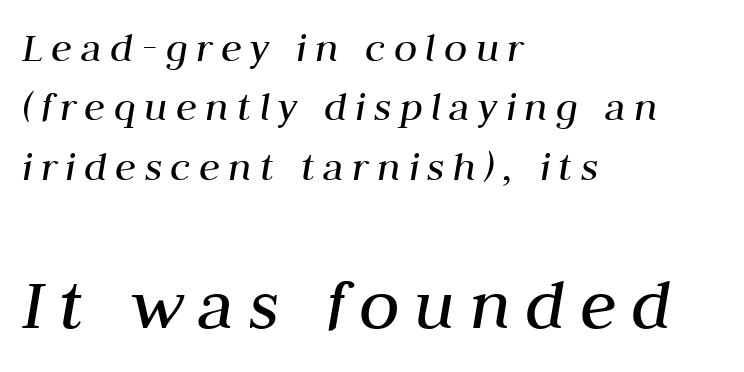
{"italic": "yes", "lean": "right", "slant_degrees": 10, "bold": "no", "weight": "regular", "width": "normal", "stroke_contrast": "medium", "x_height": "medium", "monospaced": "no", "underline": "no", "align": "left", "line_spacing": "normal", "line_spacing_ratio": 1.38, "larger_block": "second", "size_ratio": 1.74, "glyph_px": 75}
